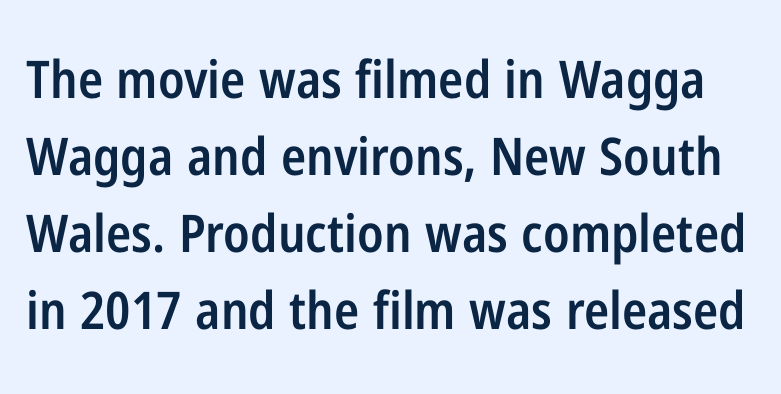
Q: Is the text bold? A: Semi-bold.
Q: Is the text italic (slanted)? A: No, it is upright.
Q: Is the typeface a serif or a sans-serif typeface? A: Sans-serif.
Q: Is the text underlined? A: No.
Q: Is the spacing between letters normal or unusually wide? A: Normal.
Q: Is the spacing between lines tight, normal or loose? A: Normal.
Q: Width (condensed, normal, or wide)? A: Condensed.
Q: Stroke contrast? A: Low.
Q: x-height? A: Medium.
Q: Monospaced? A: No.
